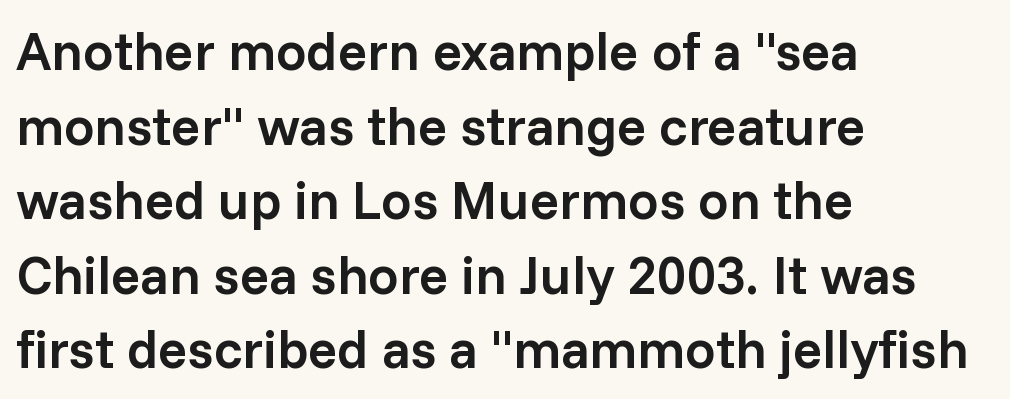
The image shows 54 px semibold sans-serif type, upright; set left-aligned, normal line spacing (1.38x), normal letter spacing, not underlined; low stroke contrast and a medium x-height.
